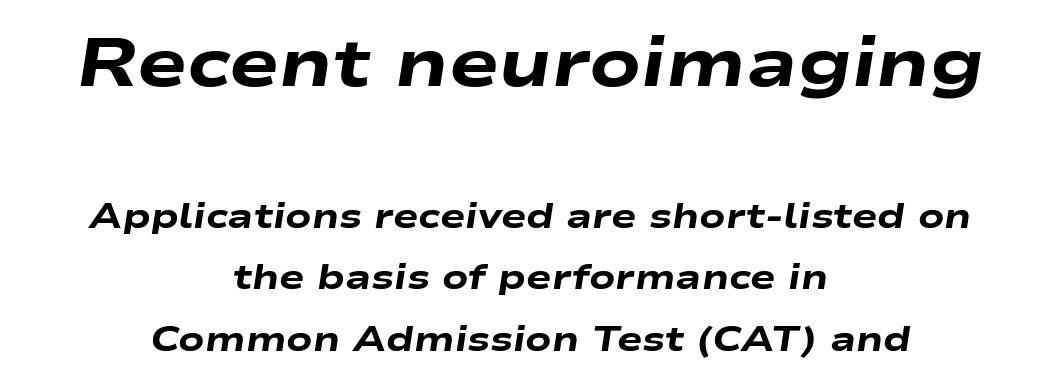
Q: Is the text bold? A: Yes.
Q: Is the text italic (slanted)? A: Yes, it leans right by about 9 degrees.
Q: Is the text underlined? A: No.
Q: How is the paragraph aligned? A: Centered.
Q: Is the spacing between letters normal or unusually wide? A: Normal.
Q: Which block of text is set in a larger size, the first (top) or the second (bottom)? A: The first (top) one.
Q: Width (condensed, normal, or wide)? A: Wide.
Q: Stroke contrast? A: Low.
Q: x-height? A: Medium.
Q: Monospaced? A: No.
